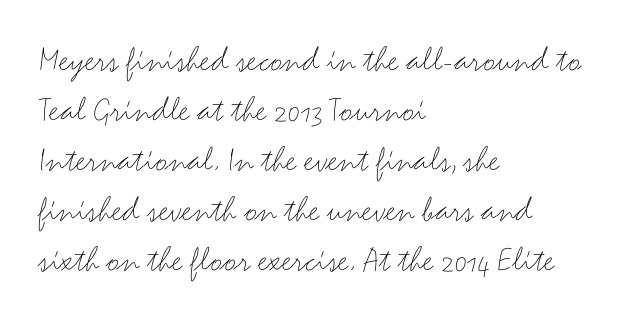
Q: Is the text bold? A: No.
Q: Is the text italic (slanted)? A: Yes.
Q: Is the typeface a serif or a sans-serif typeface? A: Sans-serif.
Q: Is the text underlined? A: No.
Q: How is the paragraph aligned? A: Left-aligned.
Q: Is the spacing between letters normal or unusually wide? A: Normal.
Q: Is the spacing between lines tight, normal or loose? A: Normal.
Q: Width (condensed, normal, or wide)? A: Wide.
Q: Stroke contrast? A: Medium.
Q: x-height? A: Small.
Q: Monospaced? A: No.
